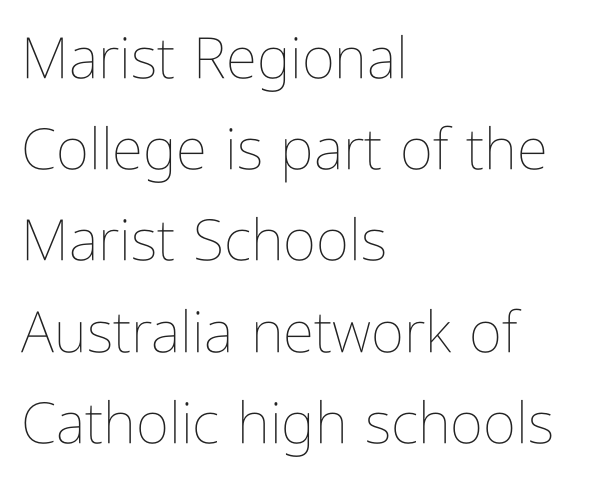
The image shows 57 px thin, condensed type, upright; set left-aligned, normal line spacing (1.6x), normal letter spacing, not underlined; low stroke contrast and a medium x-height.
